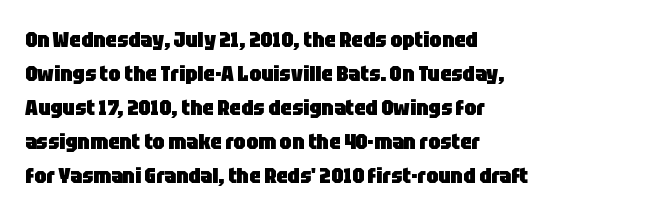
Q: Is the text bold? A: Yes.
Q: Is the text italic (slanted)? A: No, it is upright.
Q: Is the text underlined? A: No.
Q: How is the paragraph aligned? A: Left-aligned.
Q: Is the spacing between letters normal or unusually wide? A: Normal.
Q: Is the spacing between lines tight, normal or loose? A: Normal.
